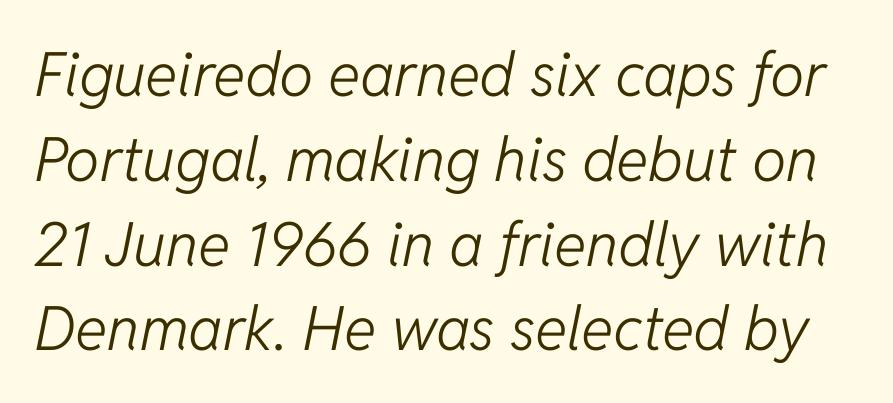
Q: Is the text bold? A: No.
Q: Is the text italic (slanted)? A: Yes, it leans right by about 11 degrees.
Q: Is the text underlined? A: No.
Q: Is the spacing between letters normal or unusually wide? A: Normal.
Q: Is the spacing between lines tight, normal or loose? A: Normal.
Q: Width (condensed, normal, or wide)? A: Normal.
Q: Stroke contrast? A: Low.
Q: x-height? A: Medium.
Q: Monospaced? A: No.
